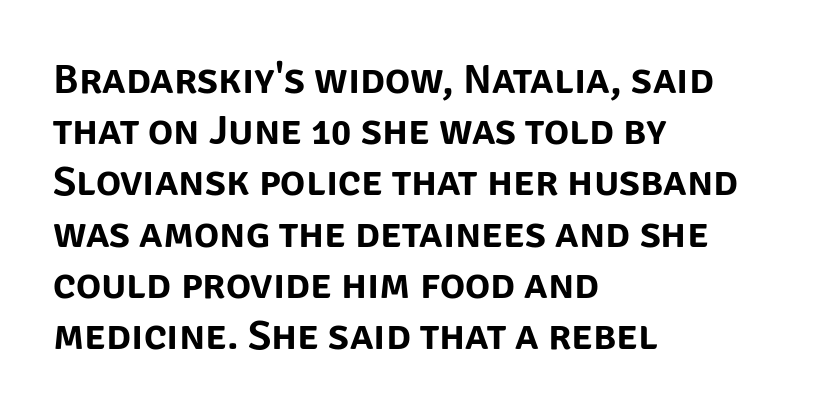
Line starts are locked; line ends wander. Ordinary non-slanted type is in use. The letters carry no serifs — their stems end cleanly without finishing strokes. No extra tracking has been applied to these lines. Spacing verdict: proportional, widths tailored to each character. Letters rest on an invisible, unmarked baseline.
